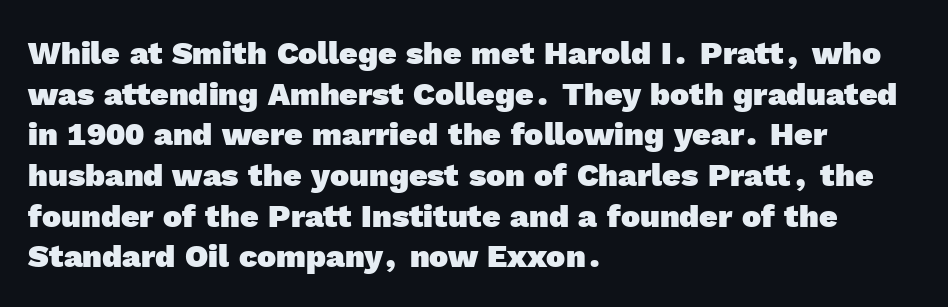
You'd pick this weight for a headline — it's a proper bold. Is there much room between lines? A standard amount, neither cramped nor airy. What kind of face is this? One without serifs — a sans. How are the letters spaced? Ordinarily, with no added tracking. Quick note: underline off.
